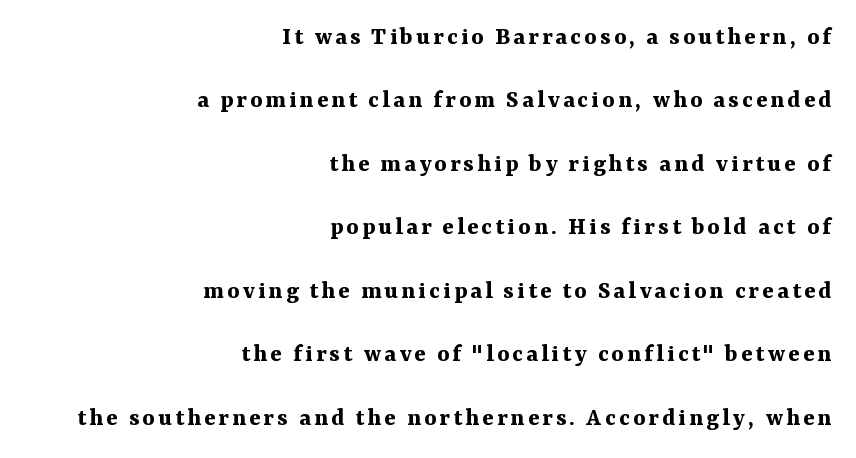
Q: Is the text bold? A: Yes.
Q: Is the text italic (slanted)? A: No, it is upright.
Q: Is the text underlined? A: No.
Q: How is the paragraph aligned? A: Right-aligned.
Q: Is the spacing between lines tight, normal or loose? A: Loose.
